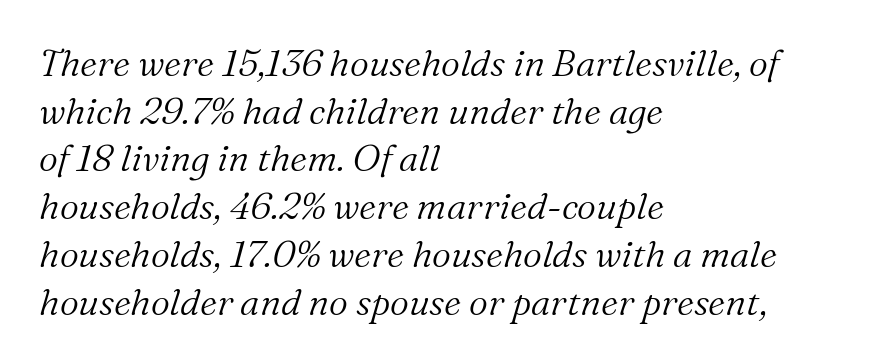
The image shows 37 px light serif type, italic (leaning right); set left-aligned, normal line spacing (1.29x), normal letter spacing, not underlined; medium stroke contrast and a medium x-height.
